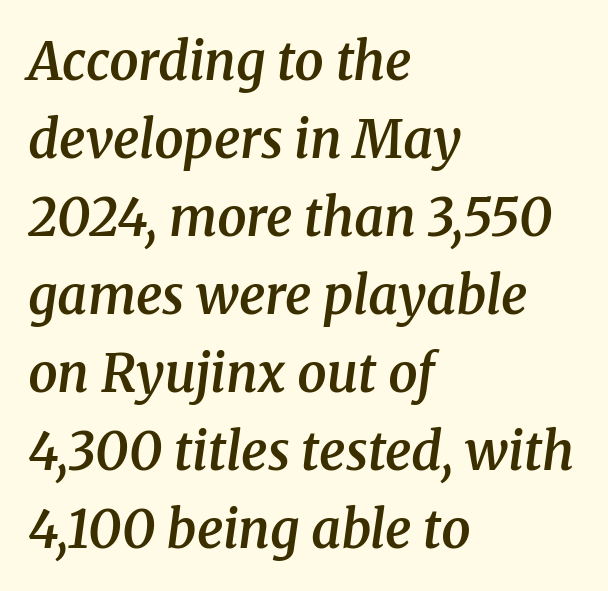
The image shows 52 px semibold serif type, italic (leaning right); set left-aligned, normal line spacing (1.5x), normal letter spacing, not underlined; medium stroke contrast and a medium x-height.
